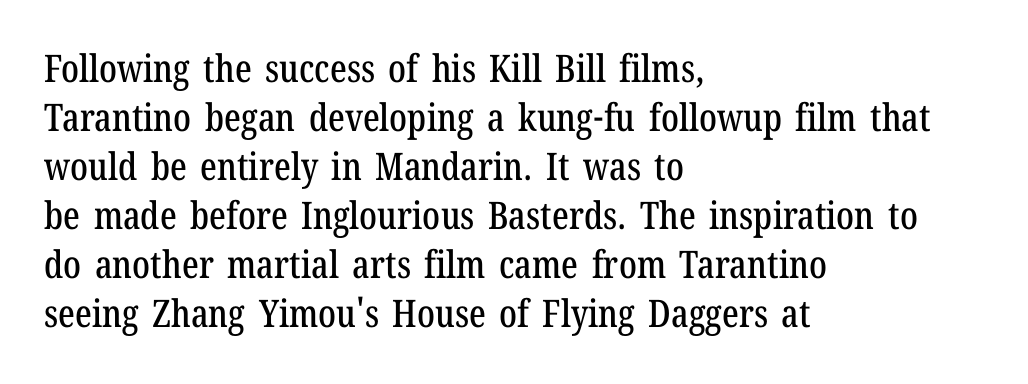
The passage shown is not underscored anywhere. Is there much room between lines? A standard amount, neither cramped nor airy. Note the varied advance widths — an 'i' is clearly narrower than an 'm'. Each line starts at the same left margin while the right side varies. Every stem runs plumb, perpendicular to the baseline. These lines keep a tight, regular rhythm from letter to letter.
